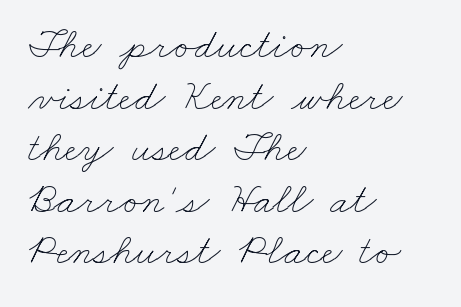
{"bold": "no", "weight": "thin", "width": "wide", "stroke_contrast": "low", "x_height": "small", "monospaced": "no", "underline": "no", "align": "left", "line_spacing_ratio": 1.2, "letter_spacing": "normal", "letter_spacing_em": 0.0, "glyph_px": 43}
